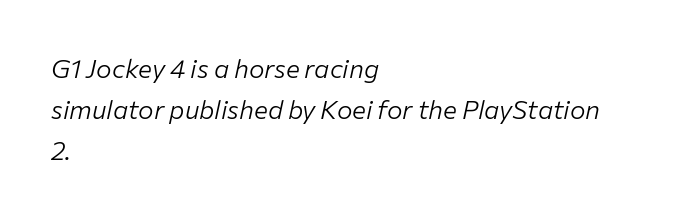
{"italic": "yes", "lean": "right", "slant_degrees": 12, "bold": "no", "underline": "no", "align": "left", "line_spacing": "normal", "line_spacing_ratio": 1.57, "letter_spacing": "normal", "letter_spacing_em": 0.0, "glyph_px": 26}
